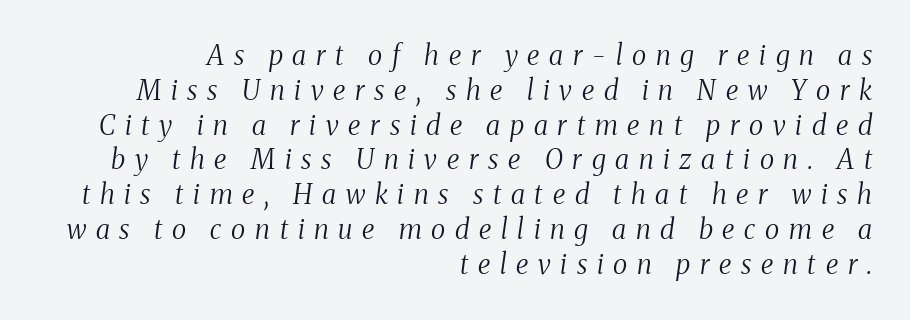
Q: Is the text bold? A: No.
Q: Is the text italic (slanted)? A: Yes, it leans right by about 8 degrees.
Q: Is the text underlined? A: No.
Q: How is the paragraph aligned? A: Right-aligned.
Q: Is the spacing between letters normal or unusually wide? A: Unusually wide.
Q: Is the spacing between lines tight, normal or loose? A: Normal.
